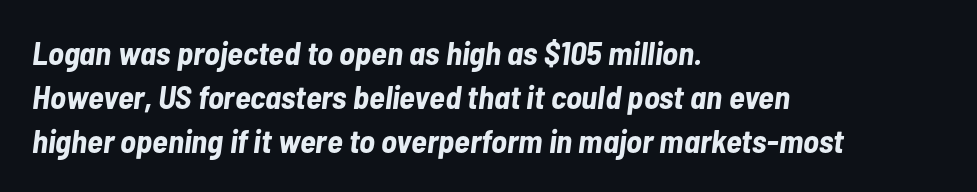
Q: Is the text bold? A: Yes.
Q: Is the text italic (slanted)? A: Yes, it leans right by about 7 degrees.
Q: Is the text underlined? A: No.
Q: How is the paragraph aligned? A: Left-aligned.
Q: Is the spacing between letters normal or unusually wide? A: Normal.
Q: Is the spacing between lines tight, normal or loose? A: Normal.
Q: Width (condensed, normal, or wide)? A: Condensed.
Q: Stroke contrast? A: Low.
Q: x-height? A: Medium.
Q: Monospaced? A: No.
